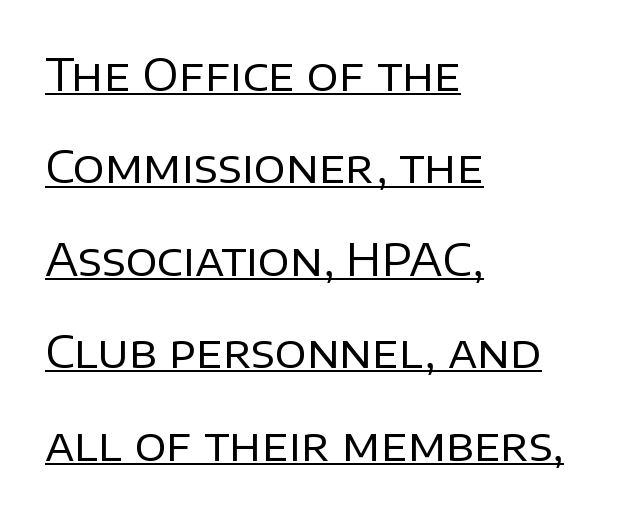
Q: Is the text bold? A: No.
Q: Is the text italic (slanted)? A: No, it is upright.
Q: Is the typeface a serif or a sans-serif typeface? A: Sans-serif.
Q: Is the text underlined? A: Yes.
Q: How is the paragraph aligned? A: Left-aligned.
Q: Is the spacing between letters normal or unusually wide? A: Normal.
Q: Is the spacing between lines tight, normal or loose? A: Loose.
Q: Width (condensed, normal, or wide)? A: Normal.
Q: Stroke contrast? A: Low.
Q: x-height? A: Large.
Q: Monospaced? A: No.
